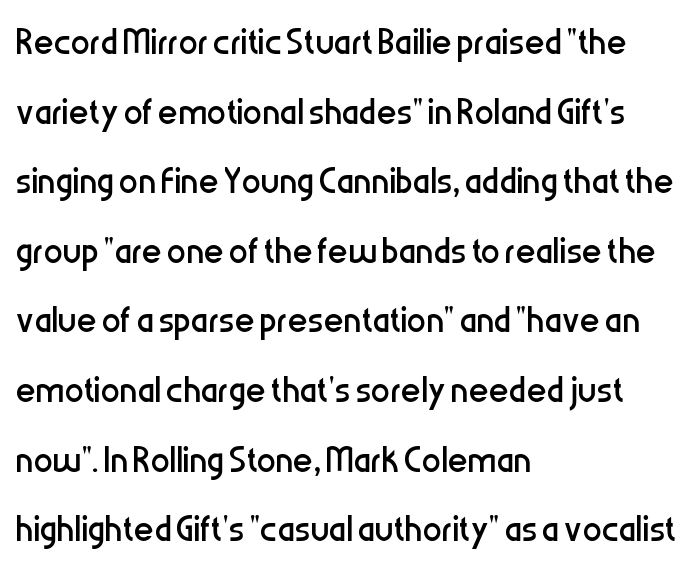
The glyphs in this specimen are sans serif. The rag falls on the right side of this text block. In terms of leading, this rendering sits right in the middle. The type sits square on the baseline with zero lean. Think of a printed novel: that variable character pitch is what you see here. Type without underlining.
